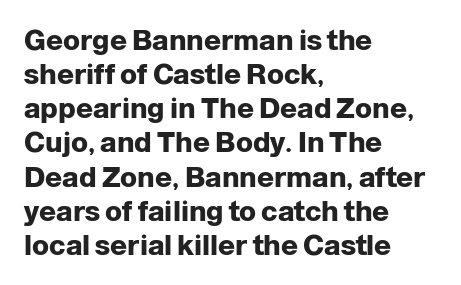
The image shows 28 px heavy sans-serif type, upright; set left-aligned, line spacing 1.22x, normal letter spacing, not underlined; low stroke contrast and a medium x-height.
